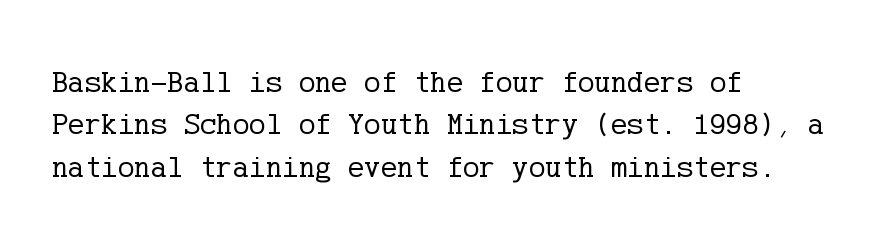
{"serif": "yes", "italic": "no", "bold": "no", "weight": "regular", "width": "normal", "stroke_contrast": "low", "x_height": "medium", "underline": "no", "align": "left", "line_spacing": "normal", "line_spacing_ratio": 1.37, "letter_spacing": "normal", "letter_spacing_em": 0.0, "glyph_px": 31}
